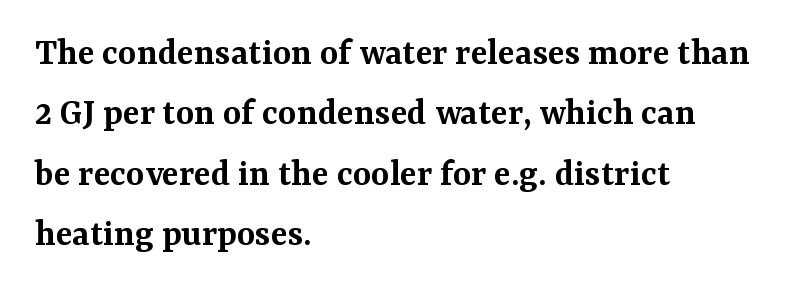
The image shows 39 px semibold serif type, upright; set left-aligned, normal line spacing (1.55x), normal letter spacing, not underlined; medium stroke contrast and a medium x-height.
